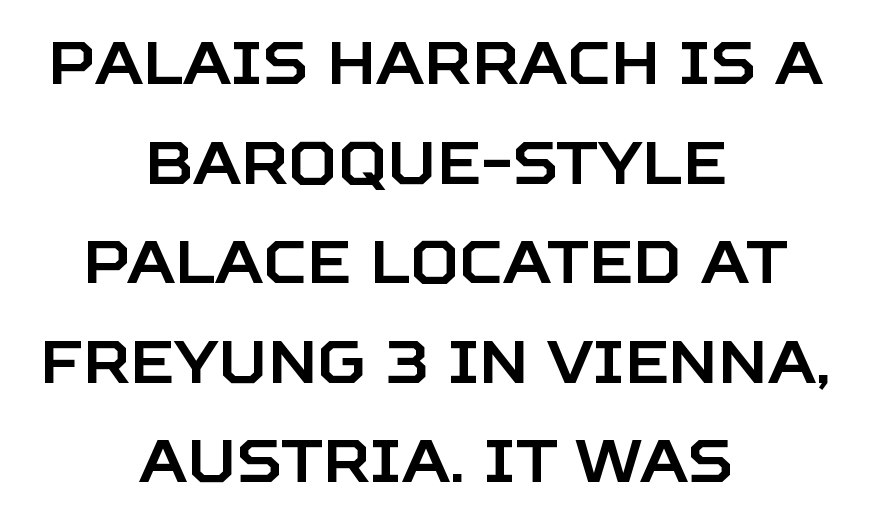
{"serif": "no", "italic": "no", "width": "normal", "stroke_contrast": "low", "x_height": "large", "monospaced": "no", "underline": "no", "align": "center", "line_spacing": "normal", "line_spacing_ratio": 1.66, "letter_spacing": "normal", "letter_spacing_em": 0.0, "glyph_px": 60}
